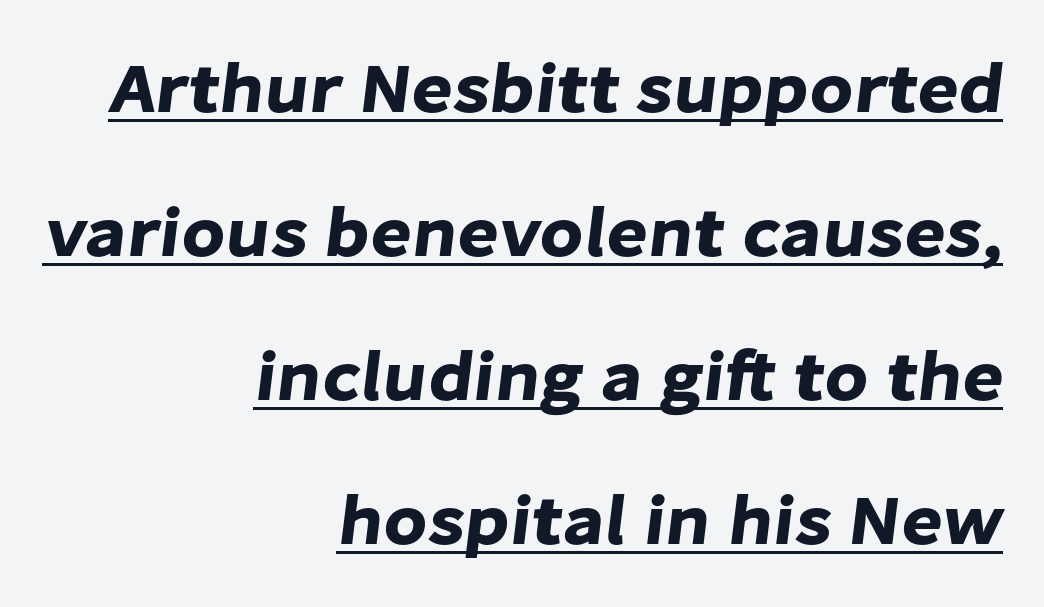
Q: Is the typeface a serif or a sans-serif typeface? A: Sans-serif.
Q: Is the text underlined? A: Yes.
Q: How is the paragraph aligned? A: Right-aligned.
Q: Is the spacing between letters normal or unusually wide? A: Normal.
Q: Is the spacing between lines tight, normal or loose? A: Loose.
Q: Width (condensed, normal, or wide)? A: Normal.
Q: Stroke contrast? A: Low.
Q: x-height? A: Medium.
Q: Monospaced? A: No.
